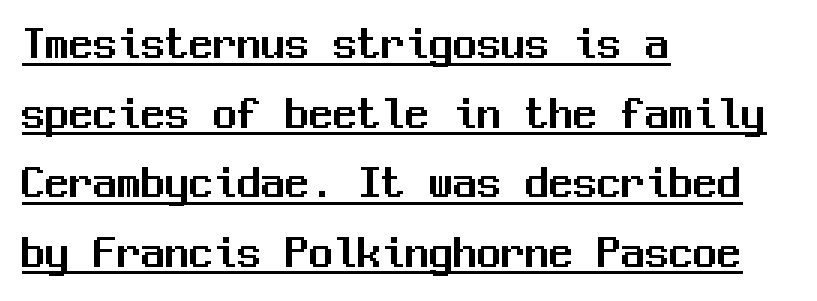
The image shows 48 px sans-serif type, upright, monospaced; set left-aligned, normal line spacing (1.45x), normal letter spacing, underlined; medium stroke contrast and a medium x-height.
